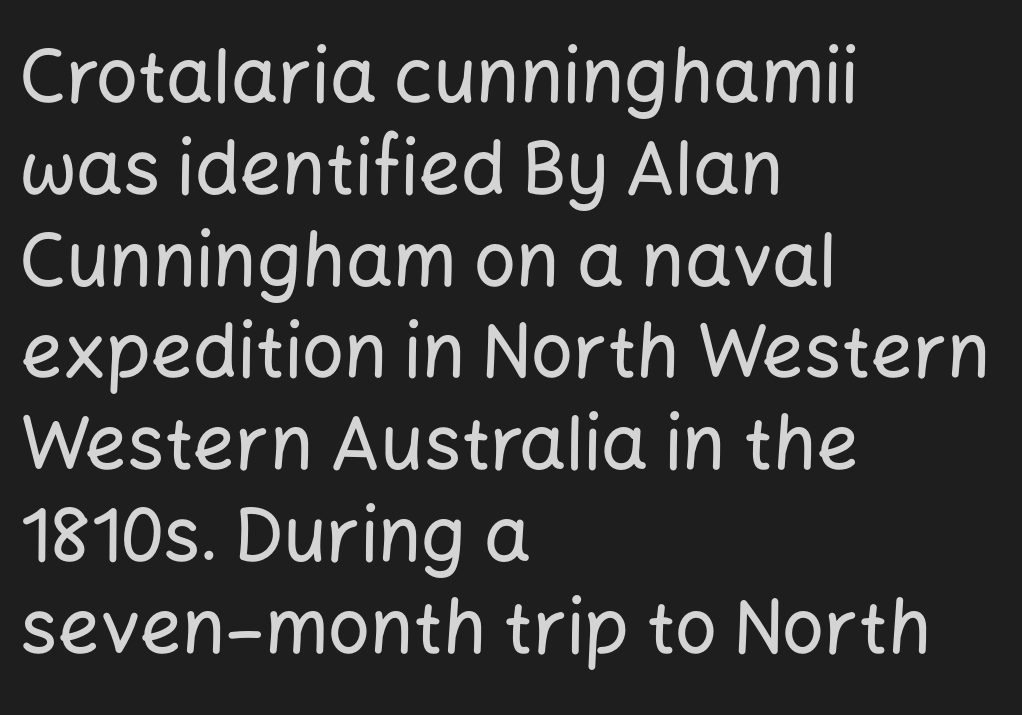
{"serif": "no", "italic": "no", "width": "normal", "stroke_contrast": "low", "x_height": "medium", "monospaced": "no", "underline": "no", "align": "left", "line_spacing_ratio": 1.24, "letter_spacing": "normal", "letter_spacing_em": 0.0, "glyph_px": 74}
